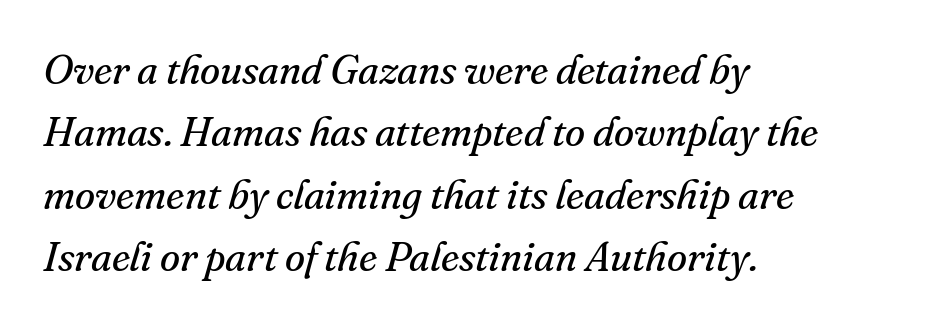
{"serif": "yes", "italic": "yes", "lean": "right", "slant_degrees": 16, "bold": "no", "weight": "regular", "width": "normal", "stroke_contrast": "medium", "x_height": "small", "monospaced": "no", "underline": "no", "align": "left", "line_spacing": "normal", "line_spacing_ratio": 1.52, "letter_spacing": "normal", "letter_spacing_em": 0.0, "glyph_px": 41}
